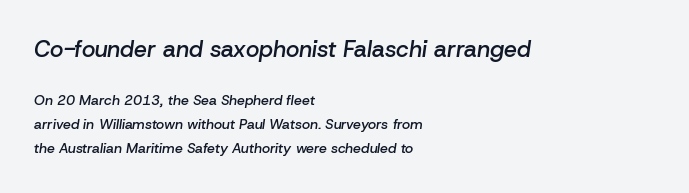
{"italic": "yes", "lean": "right", "slant_degrees": 8, "bold": "semi", "underline": "no", "align": "left", "line_spacing": "normal", "line_spacing_ratio": 1.7, "letter_spacing": "normal", "letter_spacing_em": 0.0, "larger_block": "first", "size_ratio": 1.64, "glyph_px": 23}
